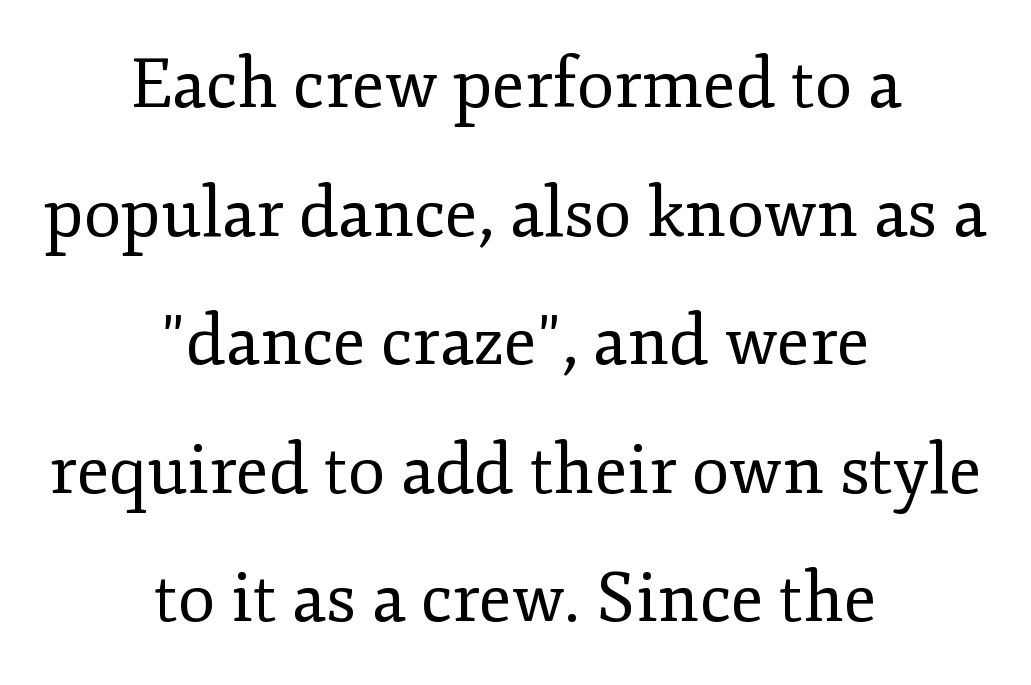
Line starts and ends both wander, symmetrically. To sum up the face: it has serifs. A quiet, ordinary-to-light weight characterises the typeface. The gaps between neighbouring characters are ordinary and unremarkable.
